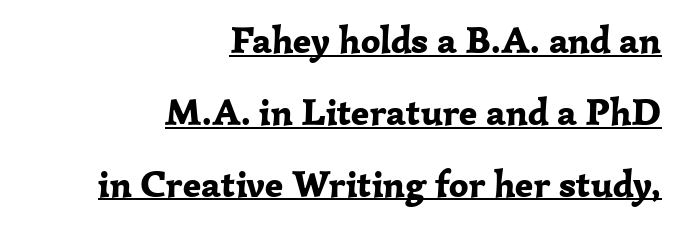
On the weight axis this lands at bold, roughly 700. This sample uses plain, unmodified letter spacing. What decoration does the sample have? An underline. A typesetter would call this proportional, since set widths differ per character. Note: serifs present on the glyphs. One-word summary of the alignment: right.
